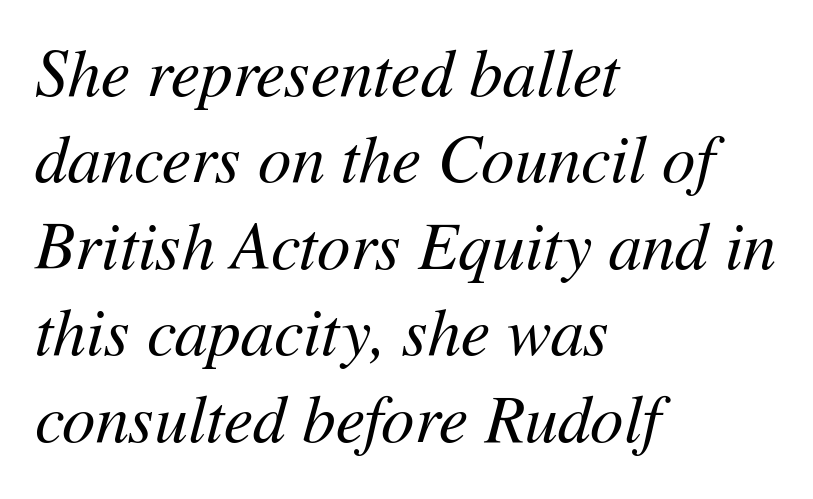
Q: Is the text bold? A: No.
Q: Is the text italic (slanted)? A: Yes, it leans right by about 11 degrees.
Q: Is the text underlined? A: No.
Q: How is the paragraph aligned? A: Left-aligned.
Q: Is the spacing between letters normal or unusually wide? A: Normal.
Q: Is the spacing between lines tight, normal or loose? A: Normal.
Q: Width (condensed, normal, or wide)? A: Normal.
Q: Stroke contrast? A: Medium.
Q: x-height? A: Medium.
Q: Monospaced? A: No.
